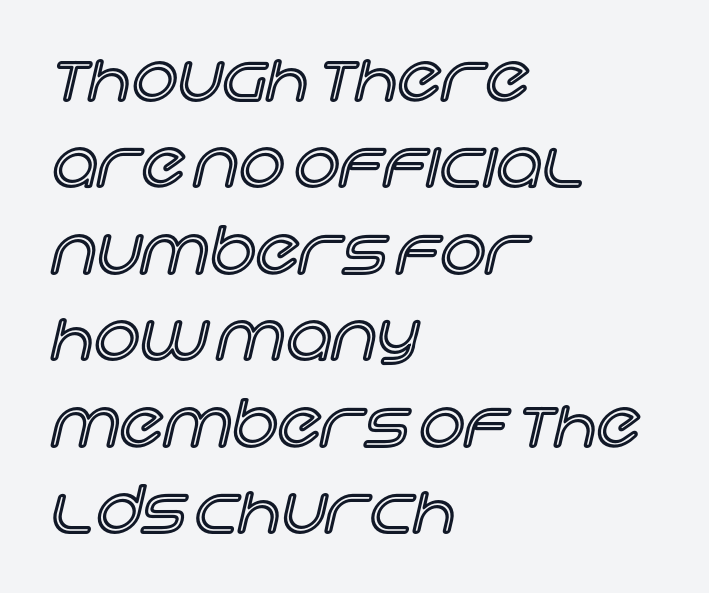
{"width": "normal", "x_height": "large", "monospaced": "no", "underline": "no", "align": "left", "line_spacing": "normal", "line_spacing_ratio": 1.35, "letter_spacing": "normal", "letter_spacing_em": 0.0, "glyph_px": 64}
